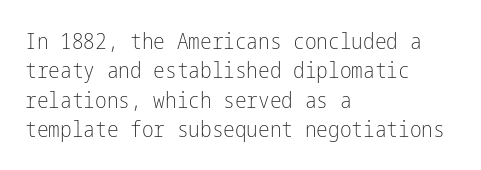
{"italic": "no", "bold": "no", "underline": "no", "align": "left", "line_spacing": "normal", "line_spacing_ratio": 1.34, "letter_spacing": "normal", "letter_spacing_em": 0.0, "glyph_px": 22}
